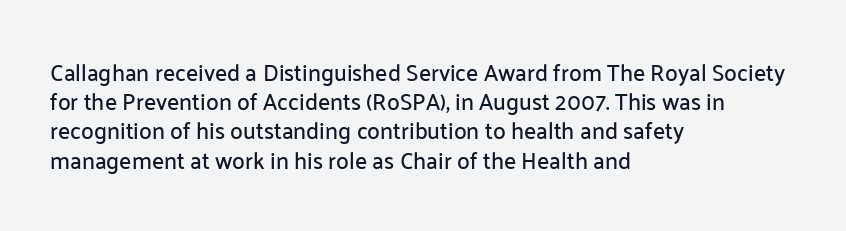
Q: Is the text italic (slanted)? A: No, it is upright.
Q: Is the text underlined? A: No.
Q: How is the paragraph aligned? A: Left-aligned.
Q: Is the spacing between letters normal or unusually wide? A: Normal.
Q: Is the spacing between lines tight, normal or loose? A: Normal.
